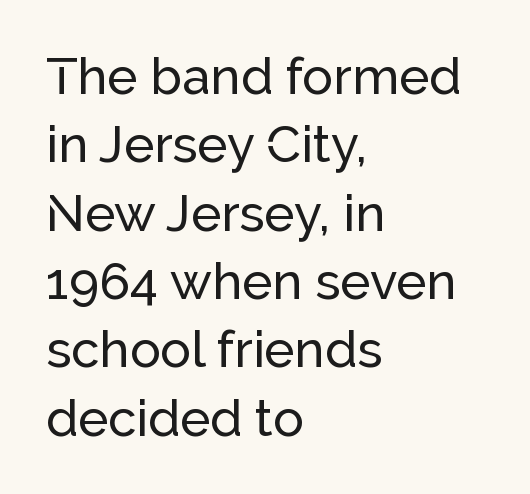
Q: Is the text italic (slanted)? A: No, it is upright.
Q: Is the typeface a serif or a sans-serif typeface? A: Sans-serif.
Q: Is the text underlined? A: No.
Q: How is the paragraph aligned? A: Left-aligned.
Q: Is the spacing between letters normal or unusually wide? A: Normal.
Q: Is the spacing between lines tight, normal or loose? A: Normal.
Q: Width (condensed, normal, or wide)? A: Normal.
Q: Stroke contrast? A: Low.
Q: x-height? A: Medium.
Q: Monospaced? A: No.
